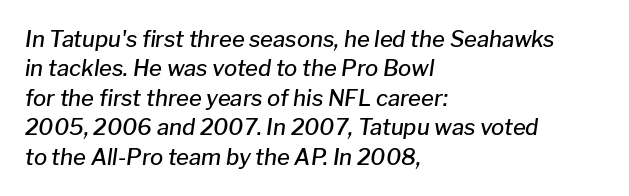
The specimen reads as italic at a glance. Line spacing here is normal. As a designer I'd log this as weight 600, semibold. Typeset ragged right — the left edge is the straight one. Short note: letters normally spaced. Bare-footed words on every line.
